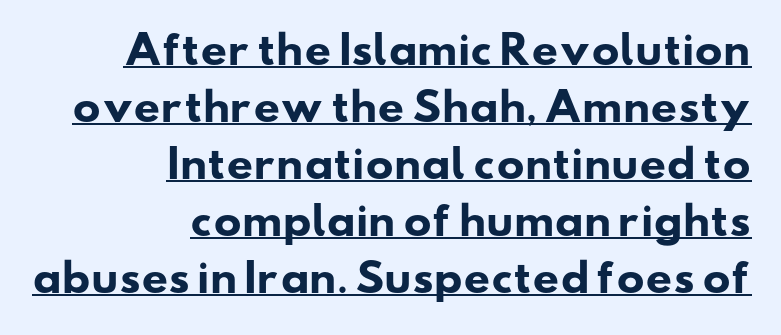
Chunky letters — that's bold for sure. The text was rendered using a sans face with plain stroke endings. Does a line run under the words? Yes, clearly. The lines sit at an ordinary, default distance from one another.
